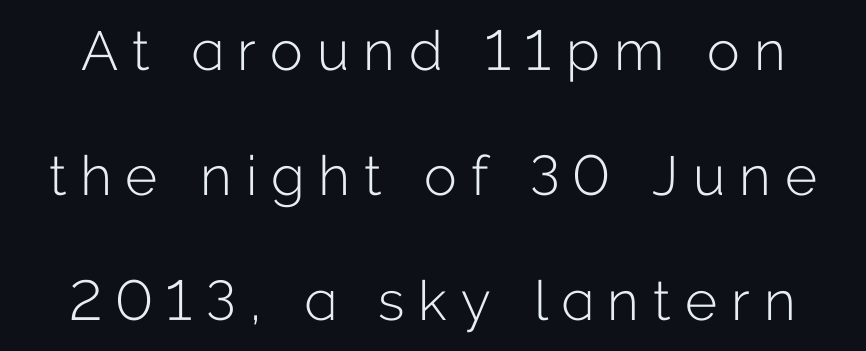
Quick note: interline space is abundant. The letters carry no serifs — their stems end cleanly without finishing strokes. Honestly, there is no underline to notice here at all. Nope, not italic — everything's standing straight.
